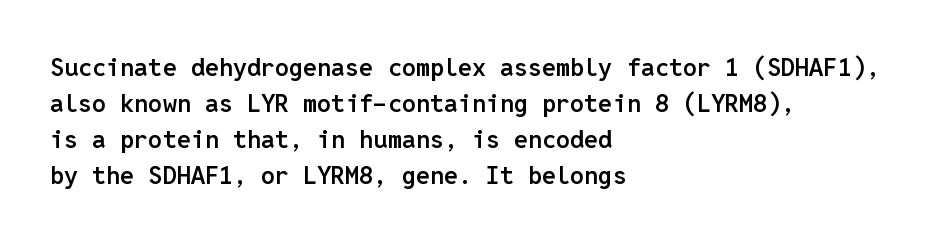
Q: Is the text bold? A: Semi-bold.
Q: Is the text italic (slanted)? A: No, it is upright.
Q: Is the text underlined? A: No.
Q: How is the paragraph aligned? A: Left-aligned.
Q: Is the spacing between letters normal or unusually wide? A: Normal.
Q: Is the spacing between lines tight, normal or loose? A: Normal.
